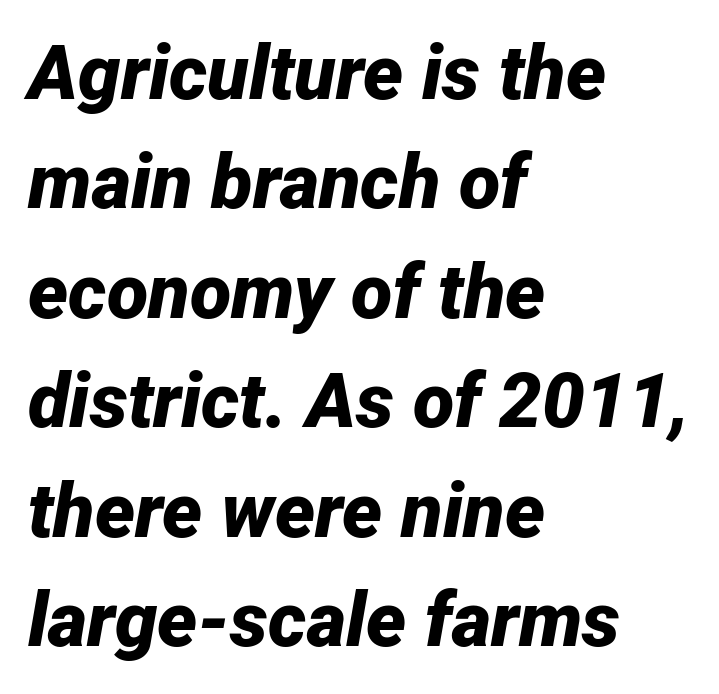
{"italic": "yes", "lean": "right", "slant_degrees": 12, "bold": "yes", "weight": "bold", "width": "normal", "stroke_contrast": "low", "x_height": "medium", "monospaced": "no", "underline": "no", "align": "left", "line_spacing": "normal", "line_spacing_ratio": 1.44, "letter_spacing": "normal", "letter_spacing_em": 0.0, "glyph_px": 76}
